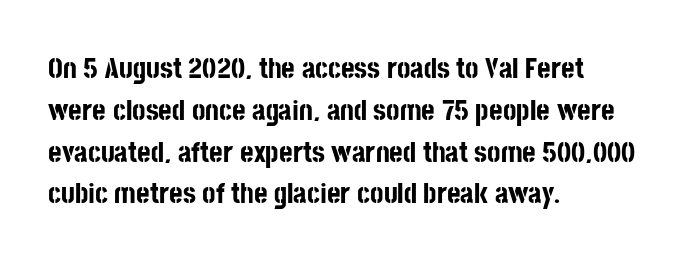
The image shows 29 px bold, condensed sans-serif type, upright; set left-aligned, normal line spacing (1.44x), normal letter spacing, not underlined; low stroke contrast and a large x-height.
